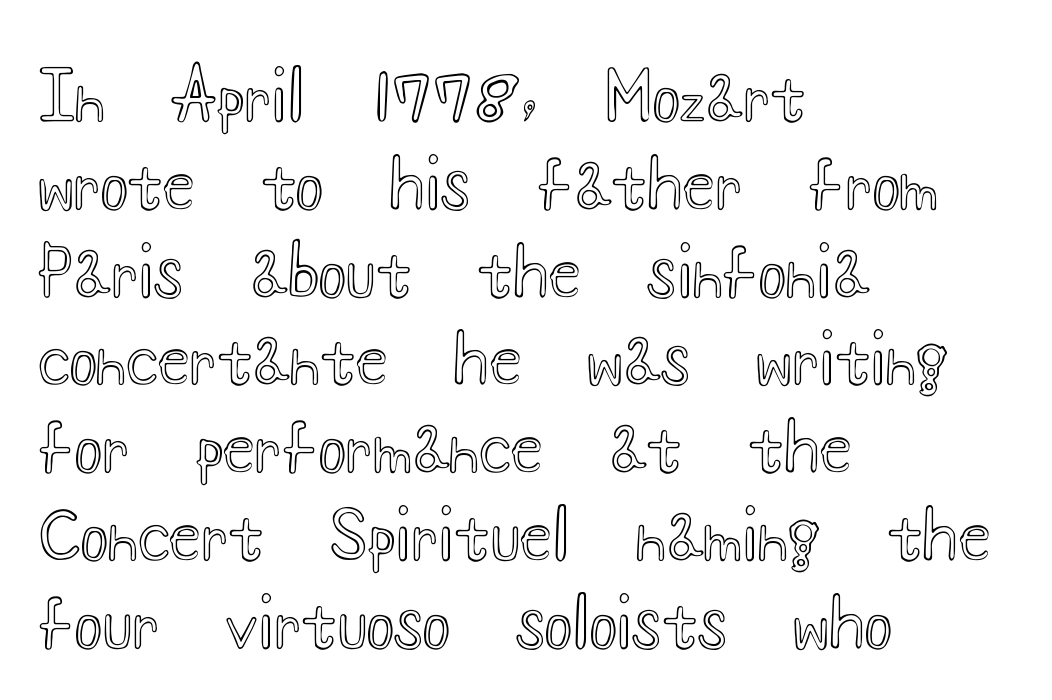
Q: Is the text italic (slanted)? A: No, it is upright.
Q: Is the text underlined? A: No.
Q: How is the paragraph aligned? A: Left-aligned.
Q: Is the spacing between letters normal or unusually wide? A: Normal.
Q: Is the spacing between lines tight, normal or loose? A: Normal.
Q: Width (condensed, normal, or wide)? A: Wide.
Q: x-height? A: Small.
Q: Monospaced? A: No.
